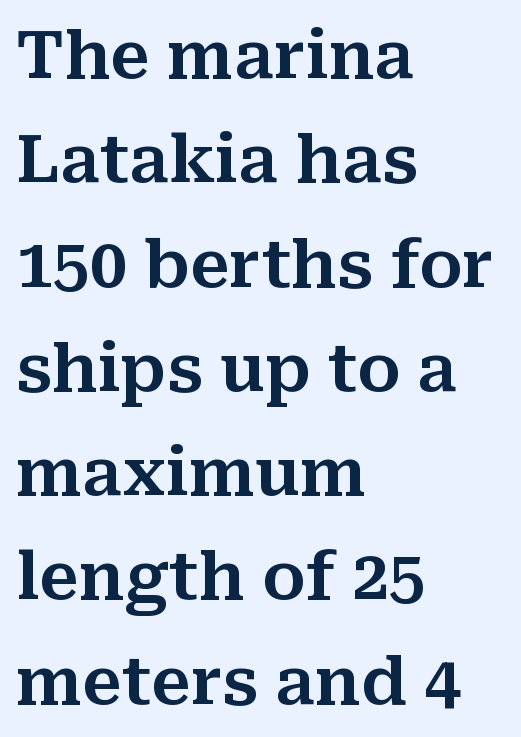
Q: Is the text italic (slanted)? A: No, it is upright.
Q: Is the typeface a serif or a sans-serif typeface? A: Serif.
Q: Is the text underlined? A: No.
Q: How is the paragraph aligned? A: Left-aligned.
Q: Is the spacing between letters normal or unusually wide? A: Normal.
Q: Is the spacing between lines tight, normal or loose? A: Normal.
Q: Width (condensed, normal, or wide)? A: Normal.
Q: Stroke contrast? A: Medium.
Q: x-height? A: Medium.
Q: Monospaced? A: No.
